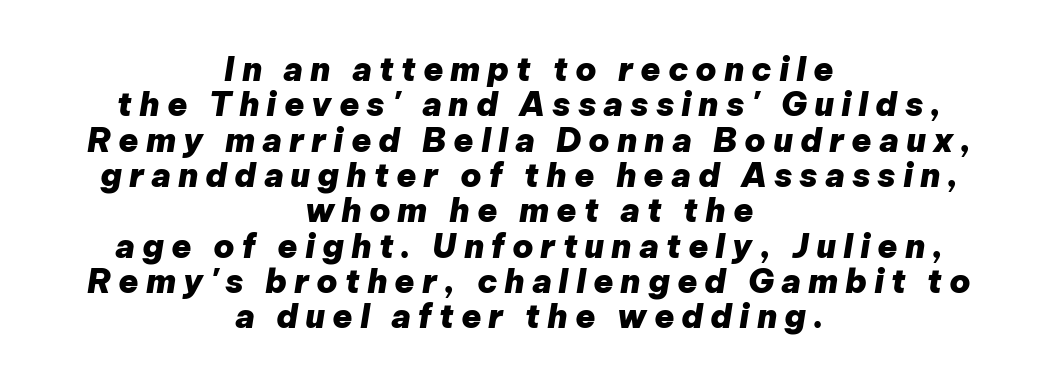
The image shows 33 px heavy type, italic (leaning right); set centered, tight line spacing (1.07x), unusually wide letter spacing (+0.21 em), not underlined; low stroke contrast and a medium x-height.
